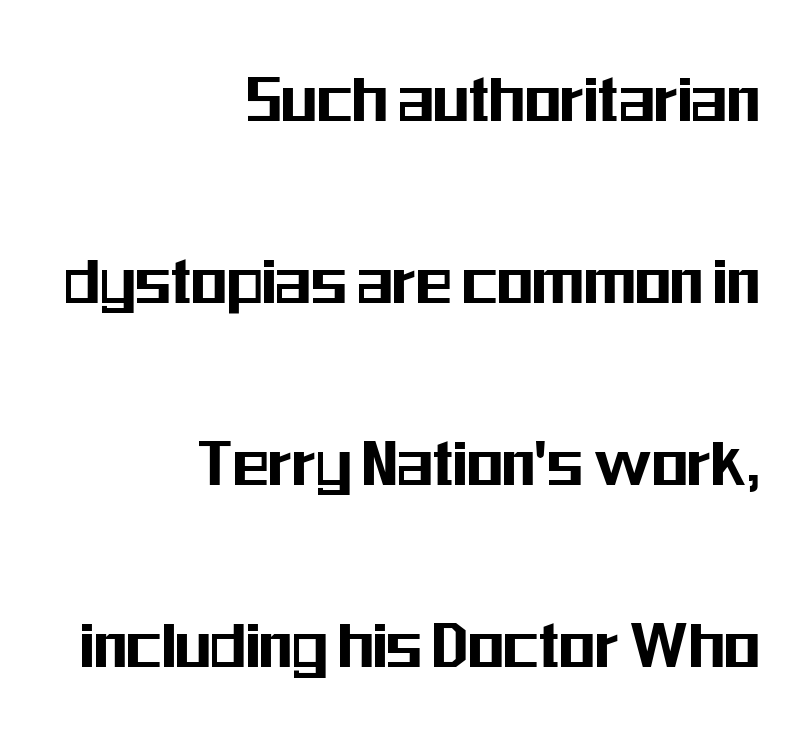
Looks like regular typesetting: each glyph gets only the width it needs. No extra tracking has been applied to these lines. Characters remain perfectly vertical along every line. Type without underlining.
